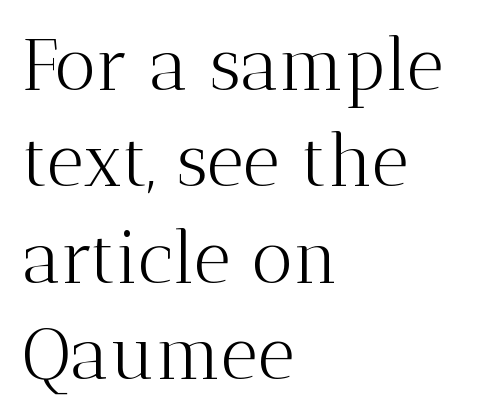
Italic? Not at all — the glyphs are vertical. The type is set solid horizontally, with unmodified tracking. No extra ink here — the face is not bold. The space between consecutive lines is moderate. A clean baseline with only descenders dipping below it. Note the varied advance widths — an 'i' is clearly narrower than an 'm'.
